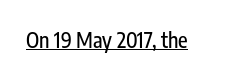
The image shows 21 px text type, upright; set normal letter spacing, underlined.
